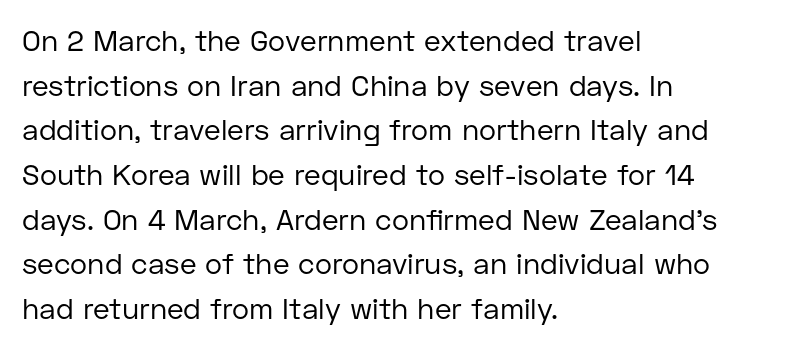
Q: Is the text bold? A: No.
Q: Is the text italic (slanted)? A: No, it is upright.
Q: Is the typeface a serif or a sans-serif typeface? A: Sans-serif.
Q: Is the text underlined? A: No.
Q: How is the paragraph aligned? A: Left-aligned.
Q: Is the spacing between letters normal or unusually wide? A: Normal.
Q: Is the spacing between lines tight, normal or loose? A: Normal.
Q: Width (condensed, normal, or wide)? A: Normal.
Q: Stroke contrast? A: Low.
Q: x-height? A: Medium.
Q: Monospaced? A: No.
